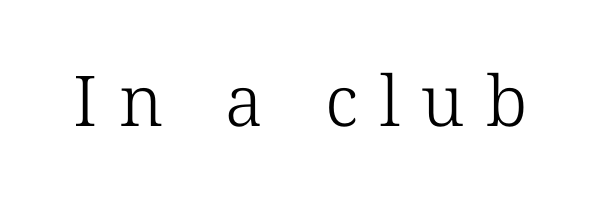
The image shows 70 px light serif type, upright; set unusually wide letter spacing (+0.31 em), not underlined; low stroke contrast and a medium x-height.
